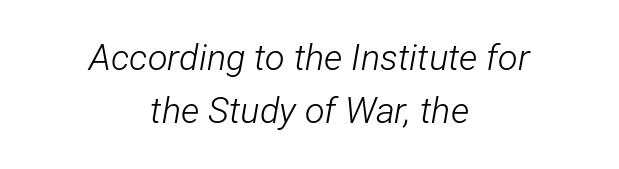
Q: Is the text bold? A: No.
Q: Is the text italic (slanted)? A: Yes, it leans right by about 12 degrees.
Q: Is the text underlined? A: No.
Q: How is the paragraph aligned? A: Centered.
Q: Is the spacing between letters normal or unusually wide? A: Normal.
Q: Is the spacing between lines tight, normal or loose? A: Normal.
Q: Width (condensed, normal, or wide)? A: Condensed.
Q: Stroke contrast? A: Low.
Q: x-height? A: Medium.
Q: Monospaced? A: No.
